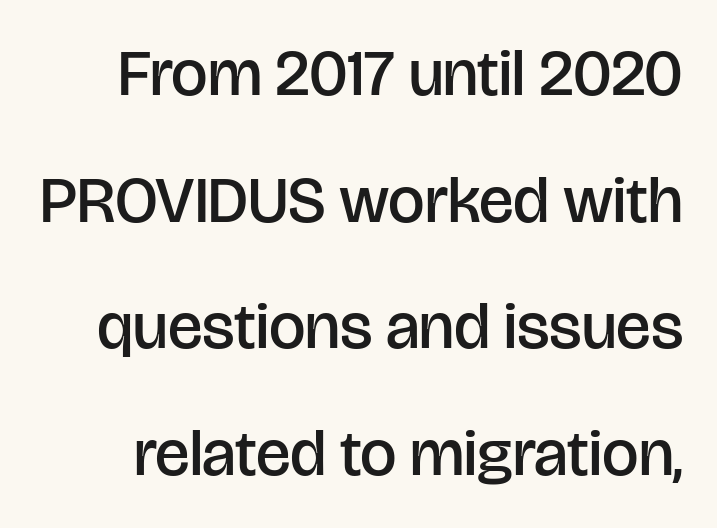
The image shows 65 px semibold sans-serif type, upright; set loose line spacing (1.95x), normal letter spacing, not underlined; low stroke contrast and a large x-height.
